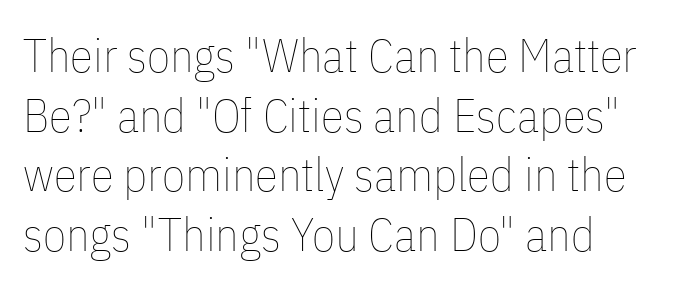
The image shows 47 px thin, condensed type, upright; set left-aligned, normal line spacing (1.27x), normal letter spacing, not underlined; low stroke contrast and a medium x-height.
